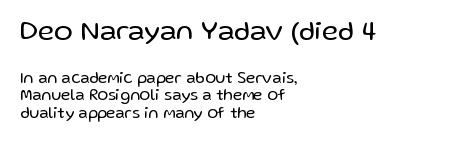
The image shows 28 px regular-weight sans-serif type, upright; set left-aligned, tight line spacing (1.07x), normal letter spacing, not underlined; the first (top) block is 1.75x larger; low stroke contrast and a medium x-height.
